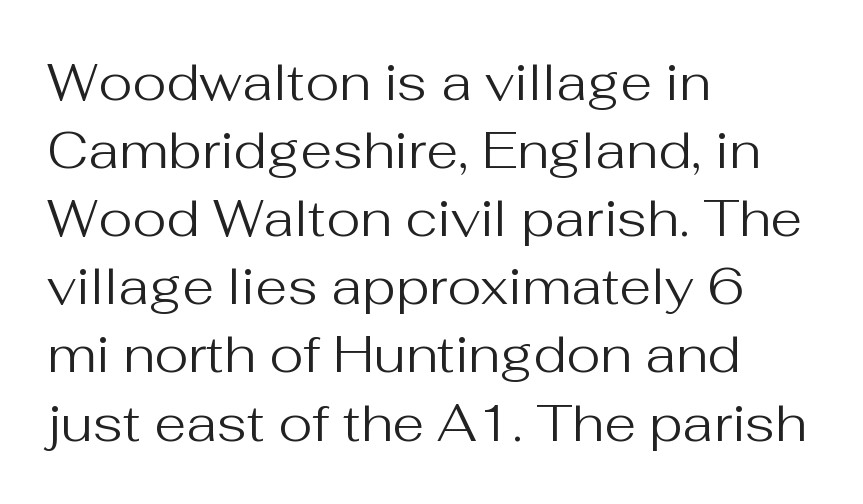
Q: Is the text bold? A: No.
Q: Is the text italic (slanted)? A: No, it is upright.
Q: Is the typeface a serif or a sans-serif typeface? A: Sans-serif.
Q: Is the text underlined? A: No.
Q: How is the paragraph aligned? A: Left-aligned.
Q: Is the spacing between letters normal or unusually wide? A: Normal.
Q: Is the spacing between lines tight, normal or loose? A: Normal.
Q: Width (condensed, normal, or wide)? A: Normal.
Q: Stroke contrast? A: Medium.
Q: x-height? A: Medium.
Q: Monospaced? A: No.
